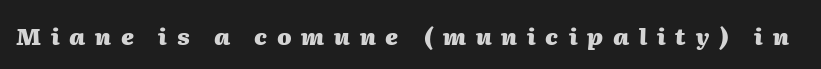
Q: Is the text bold? A: Yes.
Q: Is the text italic (slanted)? A: Yes, it leans right by about 2 degrees.
Q: Is the text underlined? A: No.
Q: Is the spacing between letters normal or unusually wide? A: Unusually wide.
